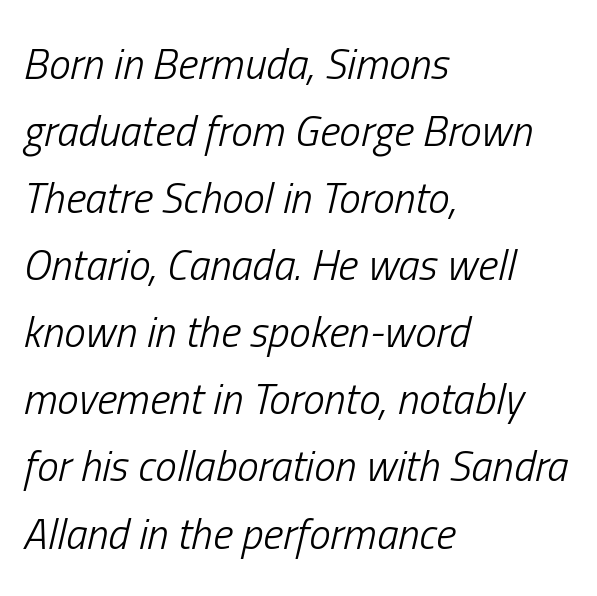
Q: Is the text bold? A: No.
Q: Is the text italic (slanted)? A: Yes, it leans right by about 13 degrees.
Q: Is the text underlined? A: No.
Q: How is the paragraph aligned? A: Left-aligned.
Q: Is the spacing between letters normal or unusually wide? A: Normal.
Q: Is the spacing between lines tight, normal or loose? A: Normal.
Q: Width (condensed, normal, or wide)? A: Condensed.
Q: Stroke contrast? A: Low.
Q: x-height? A: Medium.
Q: Monospaced? A: No.
